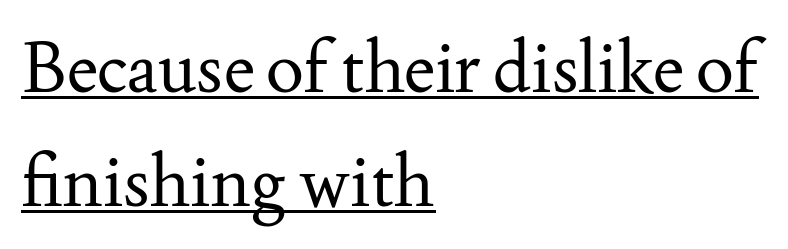
The image shows 71 px regular-weight serif type, upright; set left-aligned, normal line spacing (1.61x), normal letter spacing, underlined; medium stroke contrast and a small x-height.
